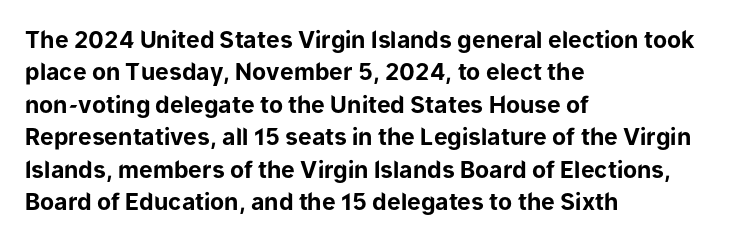
{"italic": "no", "bold": "yes", "underline": "no", "align": "left", "line_spacing": "normal", "line_spacing_ratio": 1.41, "letter_spacing": "normal", "letter_spacing_em": 0.0, "glyph_px": 23}
